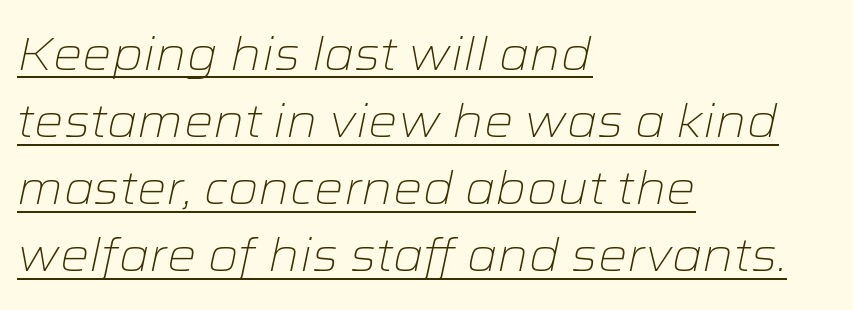
Q: Is the text bold? A: No.
Q: Is the text italic (slanted)? A: Yes, it leans right by about 12 degrees.
Q: Is the text underlined? A: Yes.
Q: How is the paragraph aligned? A: Left-aligned.
Q: Is the spacing between letters normal or unusually wide? A: Normal.
Q: Is the spacing between lines tight, normal or loose? A: Normal.
Q: Width (condensed, normal, or wide)? A: Wide.
Q: Stroke contrast? A: Low.
Q: x-height? A: Medium.
Q: Monospaced? A: No.
